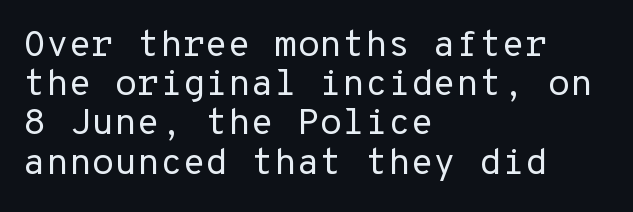
These lines are set flush left with a ragged right edge. The designer went with a sans here, leaving each stem footless. Leading is clearly below the norm, producing a dense column. Every character sits straight up, as roman type does. The horizontal fit of the characters is conventional and even.
